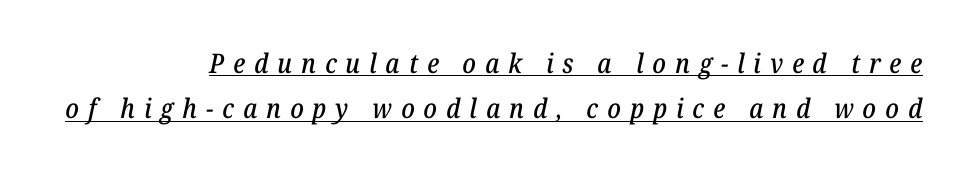
The image shows 27 px text type, italic (leaning right); set right-aligned, normal line spacing (1.68x), unusually wide letter spacing (+0.33 em), underlined.
